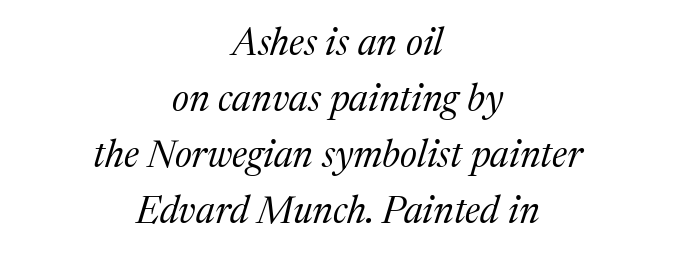
{"serif": "yes", "italic": "yes", "lean": "right", "slant_degrees": 17, "bold": "no", "weight": "regular", "width": "normal", "stroke_contrast": "medium", "x_height": "medium", "monospaced": "no", "underline": "no", "align": "center", "line_spacing": "normal", "line_spacing_ratio": 1.47, "letter_spacing": "normal", "letter_spacing_em": 0.0, "glyph_px": 38}
